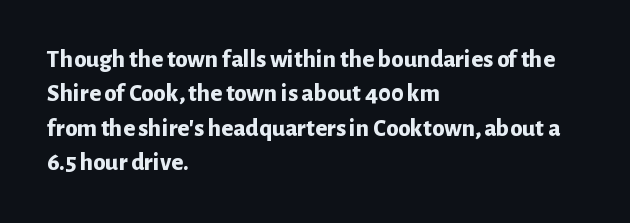
{"italic": "no", "bold": "yes", "underline": "no", "align": "left", "line_spacing": "normal", "line_spacing_ratio": 1.38, "letter_spacing": "normal", "letter_spacing_em": 0.0, "glyph_px": 25}
